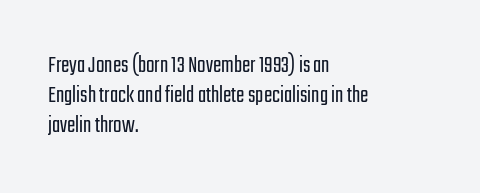
In terms of posture, this sample is upright. The rendering keeps characters at their native spacing. Caption: face not bold, strokes unweighted. The string is rendered with underlining switched off. Horizontal alignment here is leftward, the default for most running prose.
